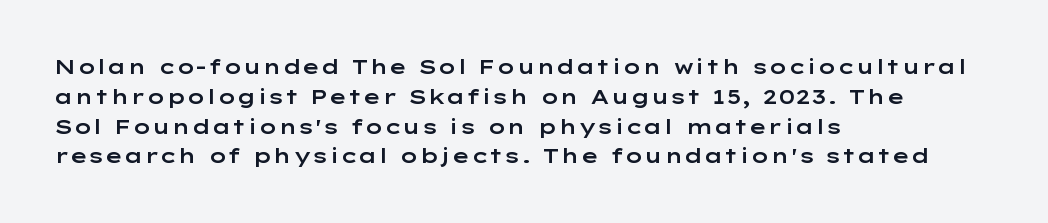
Notice how descenders clear the ascenders below comfortably — that's standard leading. In terms of letterspacing, this is plain default setting. Descender tails drop into unmarked territory. Layout note: lines flush left. The typography opts for an upright posture over an oblique one.
